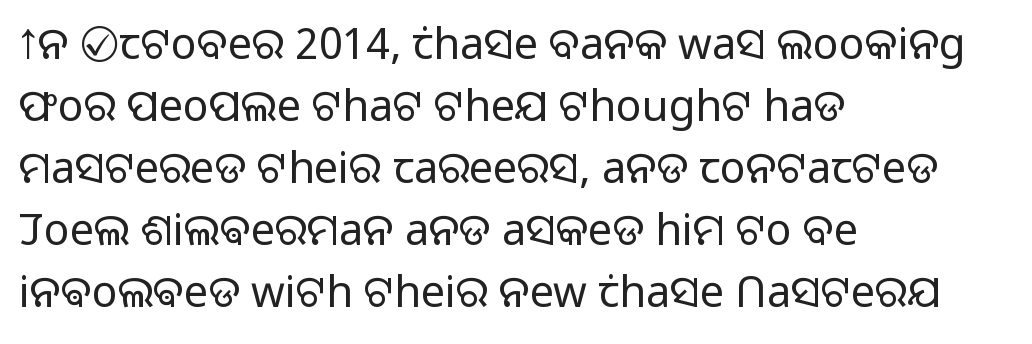
Q: Is the text bold? A: No.
Q: Is the text italic (slanted)? A: No, it is upright.
Q: Is the typeface a serif or a sans-serif typeface? A: Sans-serif.
Q: Is the text underlined? A: No.
Q: How is the paragraph aligned? A: Left-aligned.
Q: Is the spacing between letters normal or unusually wide? A: Normal.
Q: Is the spacing between lines tight, normal or loose? A: Normal.
Q: Width (condensed, normal, or wide)? A: Normal.
Q: Stroke contrast? A: Low.
Q: x-height? A: Medium.
Q: Monospaced? A: No.
